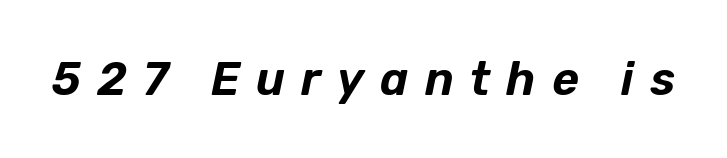
Q: Is the text italic (slanted)? A: Yes, it leans right by about 12 degrees.
Q: Is the text underlined? A: No.
Q: Is the spacing between letters normal or unusually wide? A: Unusually wide.
Q: Width (condensed, normal, or wide)? A: Normal.
Q: Stroke contrast? A: Low.
Q: x-height? A: Medium.
Q: Monospaced? A: No.
